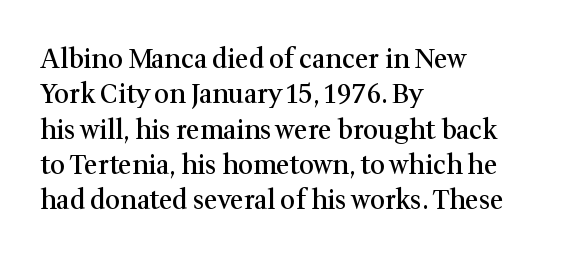
Q: Is the text bold? A: Semi-bold.
Q: Is the text italic (slanted)? A: No, it is upright.
Q: Is the text underlined? A: No.
Q: How is the paragraph aligned? A: Left-aligned.
Q: Is the spacing between letters normal or unusually wide? A: Normal.
Q: Is the spacing between lines tight, normal or loose? A: Normal.
